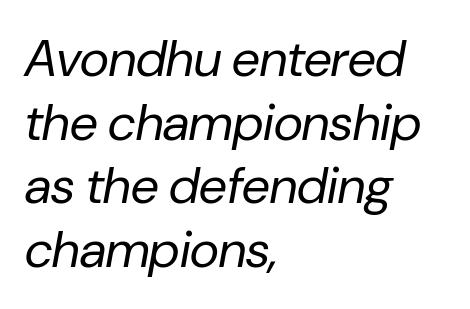
Note the varied advance widths — an 'i' is clearly narrower than an 'm'. Teacher's note: observe the even left margin — that is flush-left alignment. A quiet, ordinary-to-light weight characterises the typeface. The face used here is rendered with its standard letterfit.
